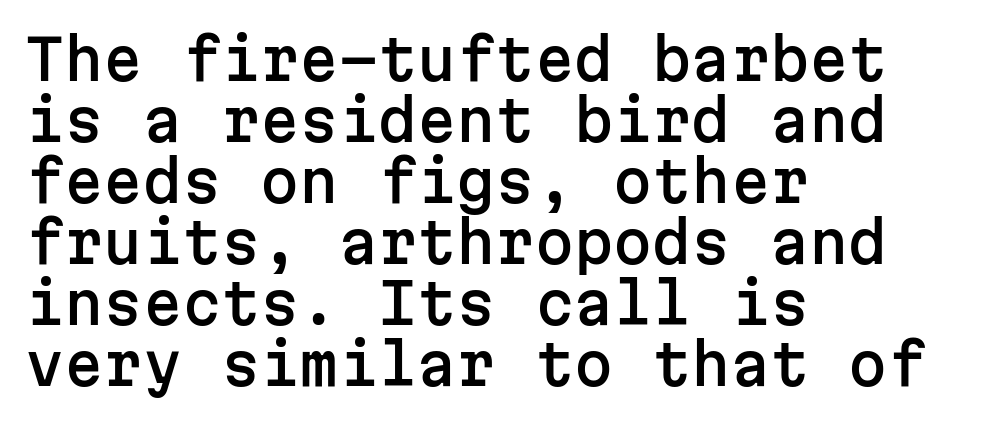
{"serif": "no", "italic": "no", "width": "normal", "stroke_contrast": "low", "x_height": "medium", "monospaced": "yes", "underline": "no", "align": "left", "line_spacing": "tight", "line_spacing_ratio": 1.09, "letter_spacing": "normal", "letter_spacing_em": 0.0, "glyph_px": 56}
